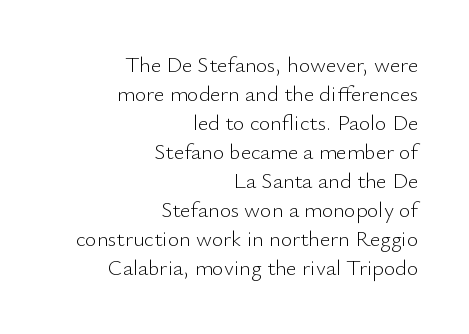
{"italic": "no", "bold": "no", "underline": "no", "align": "right", "line_spacing": "normal", "line_spacing_ratio": 1.32, "letter_spacing": "normal", "letter_spacing_em": 0.0, "glyph_px": 22}
